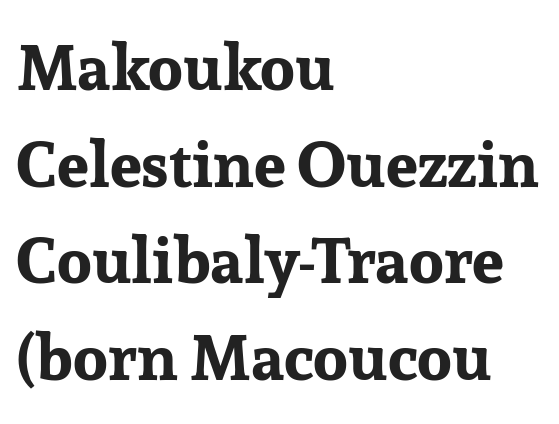
The image shows 64 px bold serif type, upright; set left-aligned, normal line spacing (1.51x), normal letter spacing, not underlined; low stroke contrast and a medium x-height.
